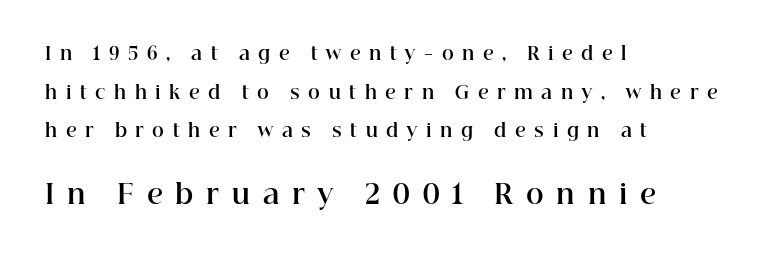
{"italic": "no", "bold": "yes", "underline": "no", "align": "left", "line_spacing": "loose", "line_spacing_ratio": 2.14, "letter_spacing": "wide", "letter_spacing_em": 0.47, "larger_block": "second", "size_ratio": 1.5, "glyph_px": 27}
